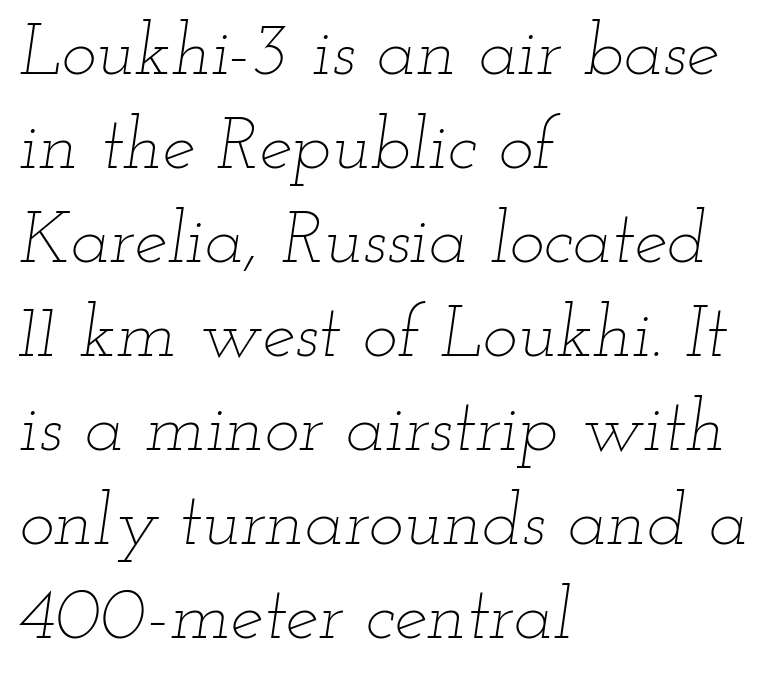
Q: Is the text bold? A: No.
Q: Is the text italic (slanted)? A: Yes, it leans right by about 12 degrees.
Q: Is the text underlined? A: No.
Q: How is the paragraph aligned? A: Left-aligned.
Q: Is the spacing between letters normal or unusually wide? A: Normal.
Q: Is the spacing between lines tight, normal or loose? A: Normal.
Q: Width (condensed, normal, or wide)? A: Wide.
Q: Stroke contrast? A: Low.
Q: x-height? A: Small.
Q: Monospaced? A: No.
